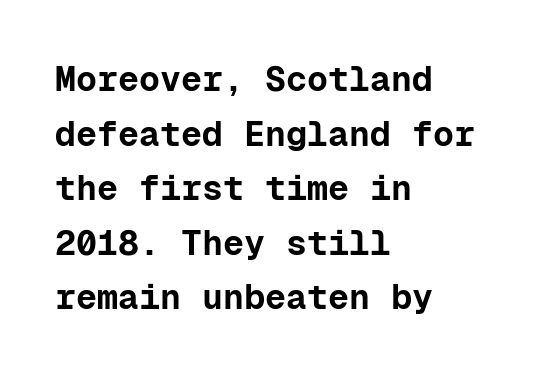
Q: Is the text bold? A: Yes.
Q: Is the text italic (slanted)? A: No, it is upright.
Q: Is the typeface a serif or a sans-serif typeface? A: Sans-serif.
Q: Is the text underlined? A: No.
Q: How is the paragraph aligned? A: Left-aligned.
Q: Is the spacing between letters normal or unusually wide? A: Normal.
Q: Is the spacing between lines tight, normal or loose? A: Normal.
Q: Width (condensed, normal, or wide)? A: Normal.
Q: Stroke contrast? A: Low.
Q: x-height? A: Medium.
Q: Monospaced? A: Yes.
